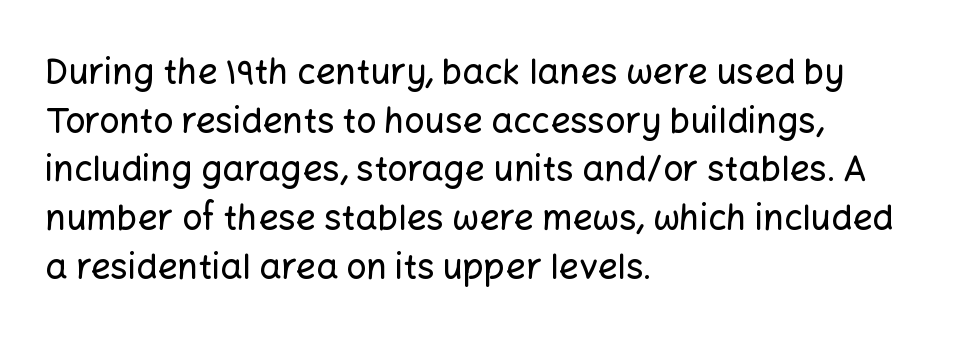
Q: Is the text italic (slanted)? A: No, it is upright.
Q: Is the typeface a serif or a sans-serif typeface? A: Sans-serif.
Q: Is the text underlined? A: No.
Q: How is the paragraph aligned? A: Left-aligned.
Q: Is the spacing between letters normal or unusually wide? A: Normal.
Q: Is the spacing between lines tight, normal or loose? A: Normal.
Q: Width (condensed, normal, or wide)? A: Normal.
Q: Stroke contrast? A: Low.
Q: x-height? A: Medium.
Q: Monospaced? A: No.
